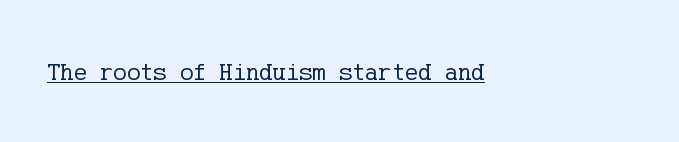
The image shows 25 px text type, upright; set left-aligned, normal letter spacing, underlined.
